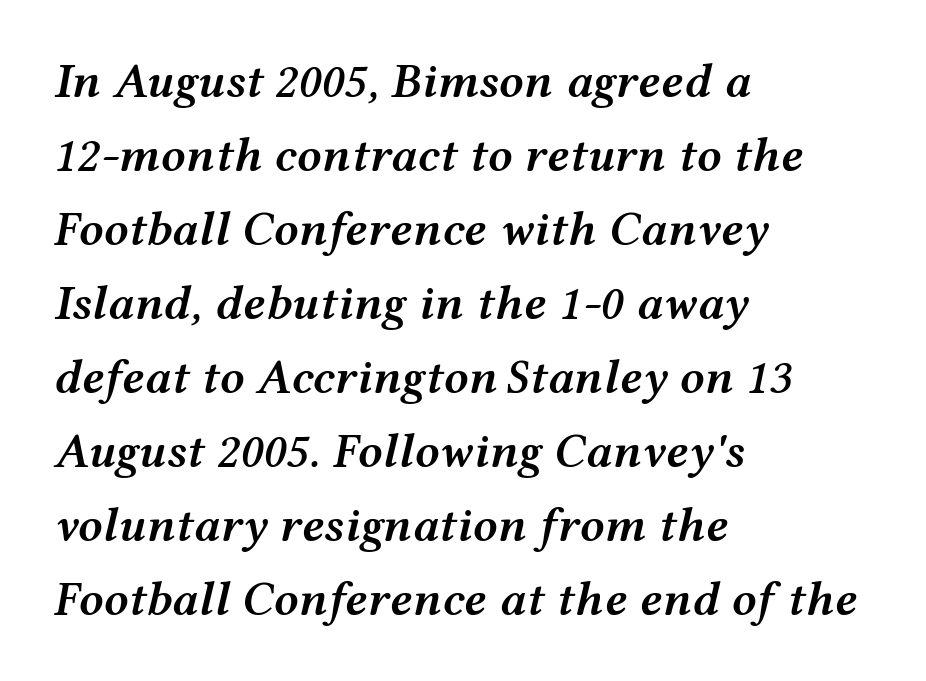
The image shows 49 px semibold, wide type, italic (leaning right); set left-aligned, normal line spacing (1.51x), normal letter spacing, not underlined; medium stroke contrast and a medium x-height.
